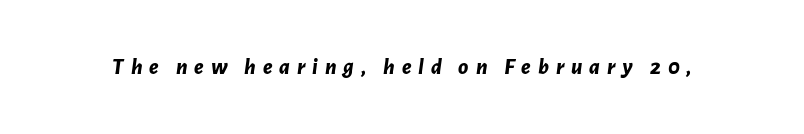
Between one letter and the next there's a generous, obvious gap. Anything drawn beneath the words? Only blank space. These lines carry a lot of weight — the face is fully bold. An italicized treatment has been applied to the whole sample.
